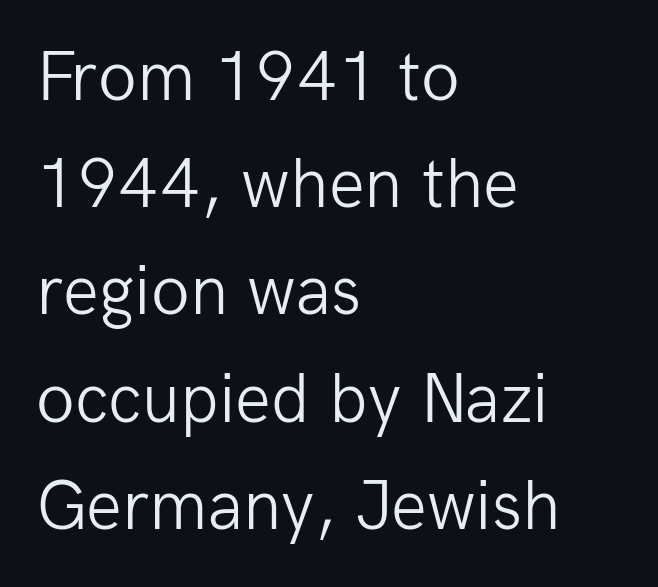
The image shows 71 px light sans-serif type, upright; set left-aligned, normal line spacing (1.51x), normal letter spacing, not underlined; low stroke contrast and a medium x-height.
